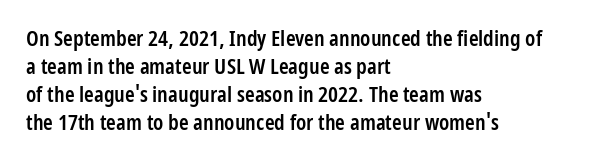
Q: Is the text bold? A: Semi-bold.
Q: Is the text italic (slanted)? A: No, it is upright.
Q: Is the text underlined? A: No.
Q: How is the paragraph aligned? A: Left-aligned.
Q: Is the spacing between letters normal or unusually wide? A: Normal.
Q: Is the spacing between lines tight, normal or loose? A: Normal.
